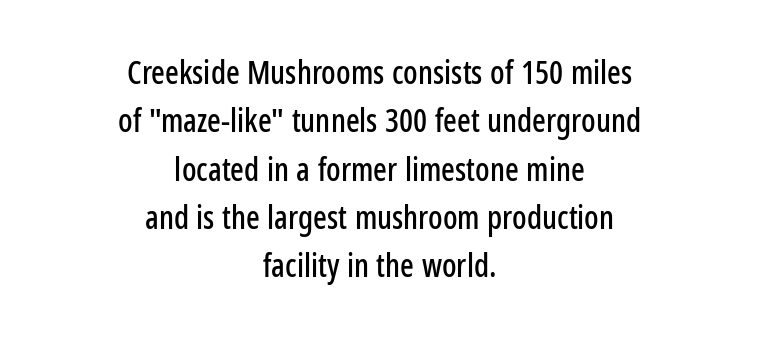
Q: Is the text italic (slanted)? A: No, it is upright.
Q: Is the typeface a serif or a sans-serif typeface? A: Sans-serif.
Q: Is the text underlined? A: No.
Q: How is the paragraph aligned? A: Centered.
Q: Is the spacing between letters normal or unusually wide? A: Normal.
Q: Is the spacing between lines tight, normal or loose? A: Normal.
Q: Width (condensed, normal, or wide)? A: Condensed.
Q: Stroke contrast? A: Low.
Q: x-height? A: Medium.
Q: Monospaced? A: No.
